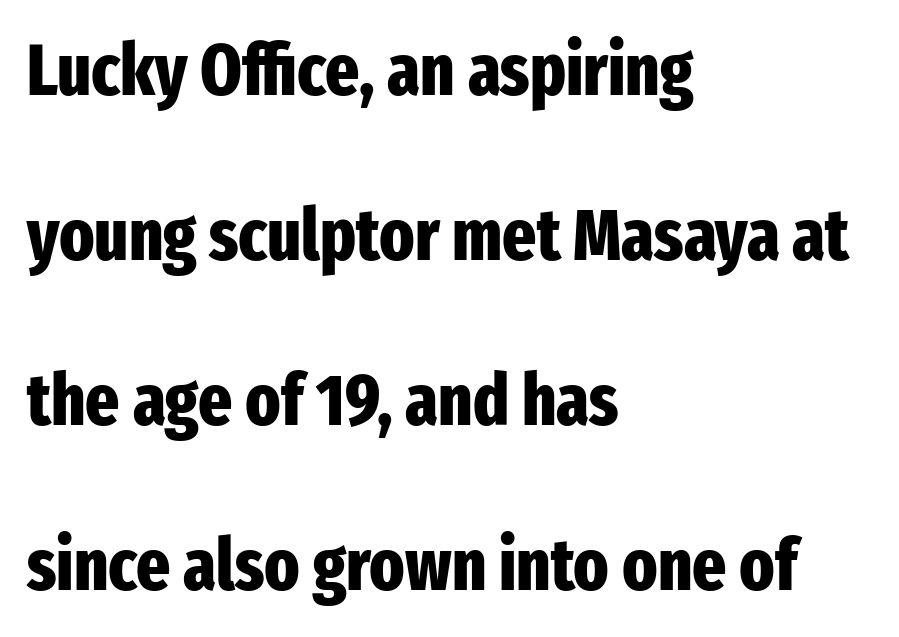
Q: Is the text bold? A: Yes.
Q: Is the text italic (slanted)? A: No, it is upright.
Q: Is the typeface a serif or a sans-serif typeface? A: Sans-serif.
Q: Is the text underlined? A: No.
Q: How is the paragraph aligned? A: Left-aligned.
Q: Is the spacing between letters normal or unusually wide? A: Normal.
Q: Is the spacing between lines tight, normal or loose? A: Loose.
Q: Width (condensed, normal, or wide)? A: Condensed.
Q: Stroke contrast? A: Low.
Q: x-height? A: Medium.
Q: Monospaced? A: No.
